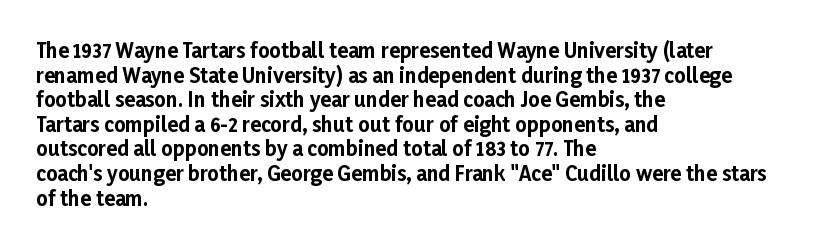
Q: Is the text bold? A: Yes.
Q: Is the text italic (slanted)? A: No, it is upright.
Q: Is the text underlined? A: No.
Q: How is the paragraph aligned? A: Left-aligned.
Q: Is the spacing between letters normal or unusually wide? A: Normal.
